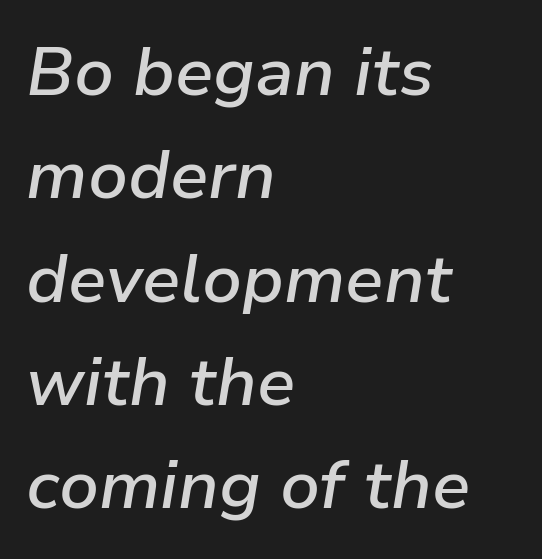
Underline: absent. This sample uses an oblique cut, with every glyph tilted off the vertical. One-word summary of the alignment: left. Between one letter and the next there's only the usual sliver of space. Character widths vary here, with narrow letters taking less room than wide ones.
